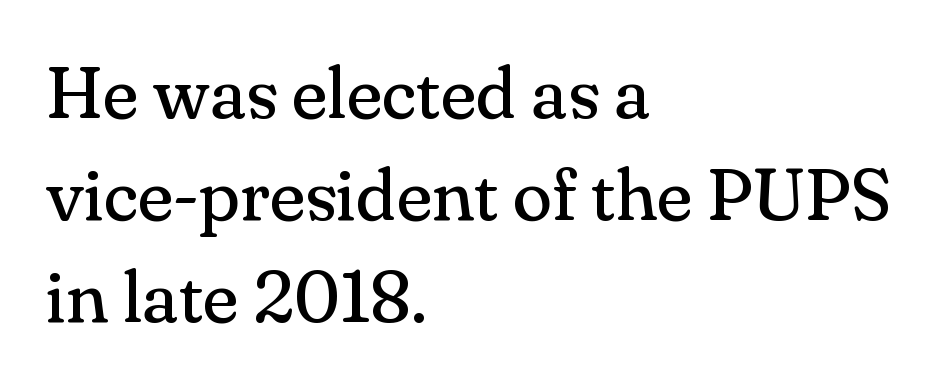
The image shows 73 px regular-weight serif type, upright; set left-aligned, normal line spacing (1.4x), normal letter spacing, not underlined; medium stroke contrast and a small x-height.
